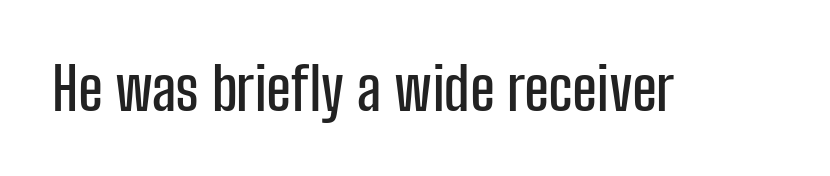
These lines were composed using upright roman letters. Grotesque or geometric, the face here clearly has no serifs. This rendering features lettering with no underline. This sample has the flowing, uneven cadence of proportional lettering. Letter spacing: default.
